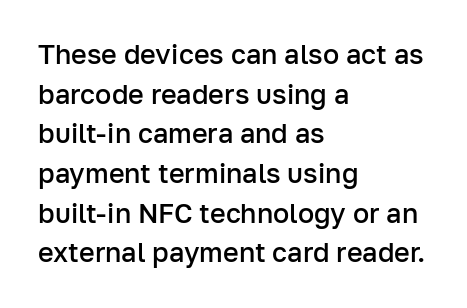
Observe the ordinary spacing: letters are neighbours, not strangers. The font's upright variant was chosen for this text. Letters rest on an invisible, unmarked baseline. The leading is moderate, giving the passage an even texture. The paragraph has a hard left edge and a soft right edge.
